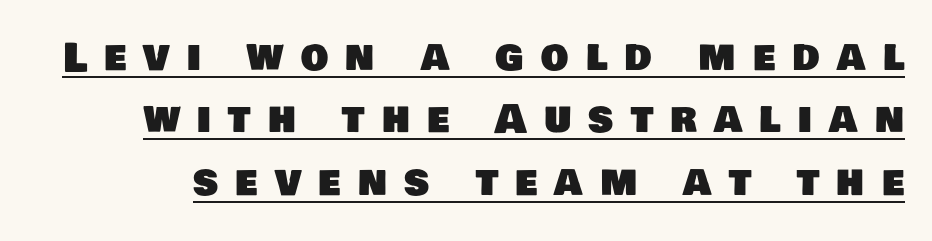
Q: Is the typeface a serif or a sans-serif typeface? A: Sans-serif.
Q: Is the text underlined? A: Yes.
Q: Is the spacing between letters normal or unusually wide? A: Unusually wide.
Q: Is the spacing between lines tight, normal or loose? A: Normal.
Q: Width (condensed, normal, or wide)? A: Normal.
Q: Stroke contrast? A: Low.
Q: x-height? A: Large.
Q: Monospaced? A: No.
